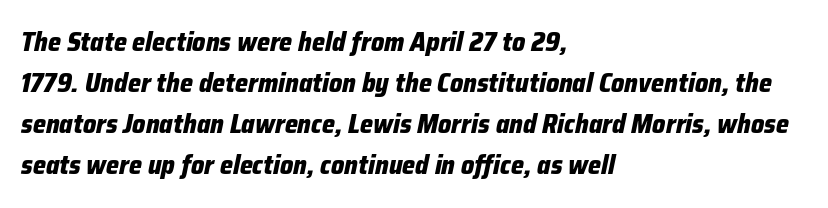
{"italic": "yes", "lean": "right", "slant_degrees": 12, "bold": "yes", "underline": "no", "align": "left", "line_spacing": "normal", "line_spacing_ratio": 1.58, "letter_spacing": "normal", "letter_spacing_em": 0.0, "glyph_px": 26}
